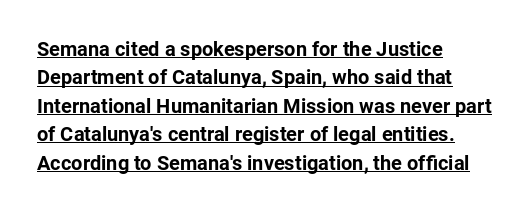
The image shows 20 px bold type, upright; set left-aligned, normal line spacing (1.42x), normal letter spacing, underlined.
